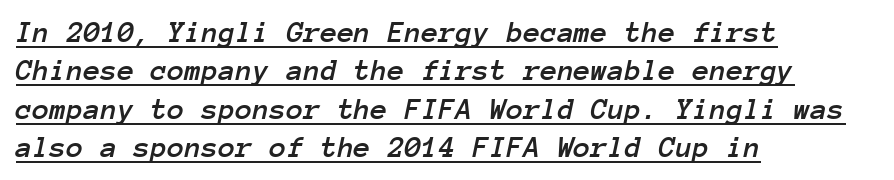
Each letter, wide or thin by design, is forced into the same width here. The passage is arranged the way most books set body copy — flush left. Spacing between characters is what you'd get straight out of the box. Characters are canted at an angle relative to the baseline's perpendicular.
